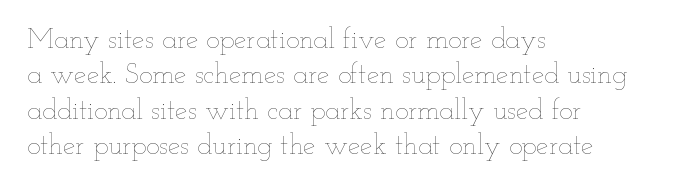
The image shows 28 px thin, wide type, upright; set left-aligned, normal line spacing (1.26x), normal letter spacing, not underlined; low stroke contrast and a small x-height.
